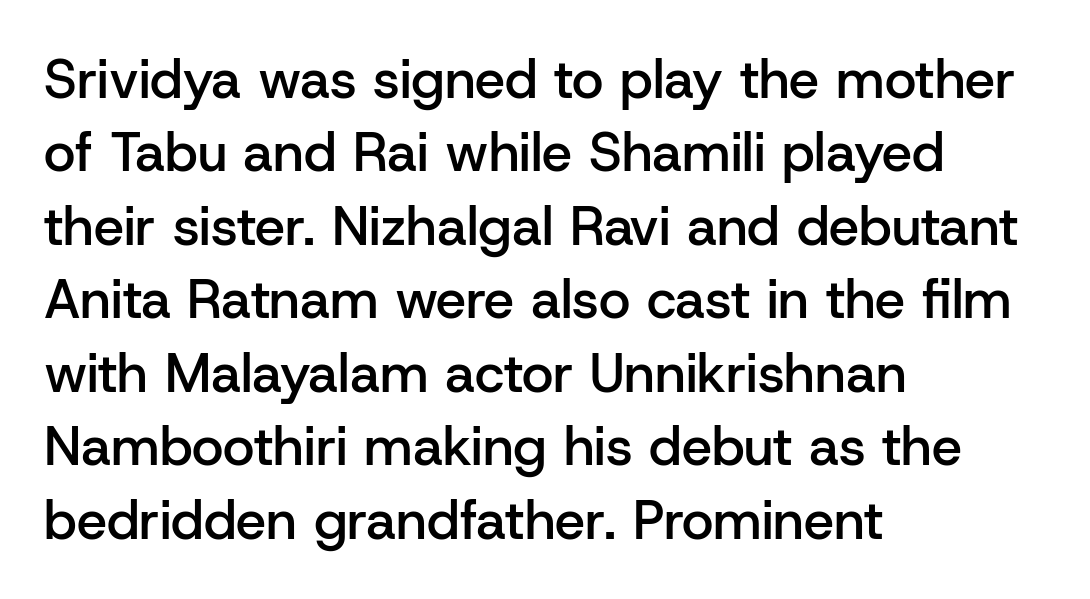
{"serif": "no", "italic": "no", "bold": "semi", "weight": "semibold", "width": "normal", "stroke_contrast": "low", "x_height": "medium", "monospaced": "no", "underline": "no", "align": "left", "line_spacing": "normal", "line_spacing_ratio": 1.36, "letter_spacing": "normal", "letter_spacing_em": 0.0, "glyph_px": 54}
